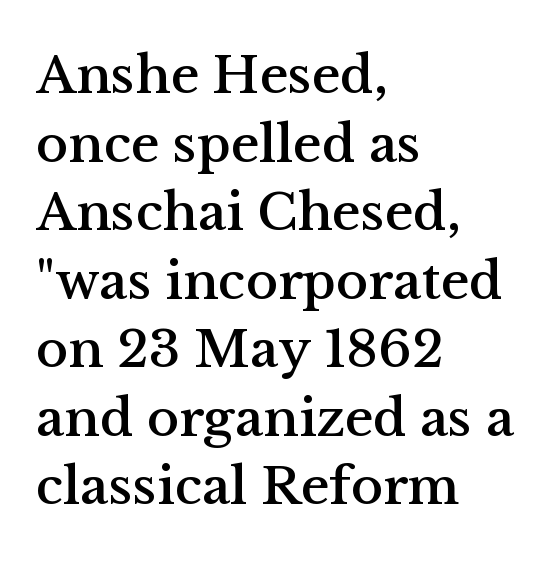
The image shows 54 px serif type, upright; set left-aligned, normal line spacing (1.27x), normal letter spacing, not underlined; medium stroke contrast and a medium x-height.
